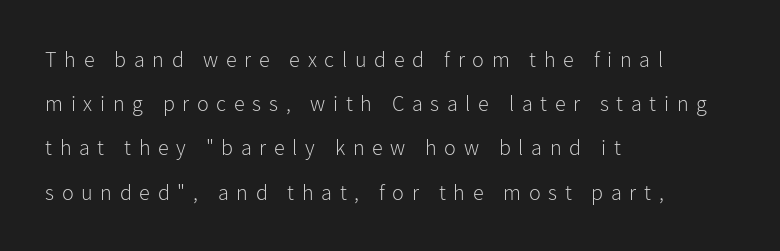
The image shows 22 px text type, upright; set left-aligned, loose line spacing (2.01x), unusually wide letter spacing (+0.35 em), not underlined.
